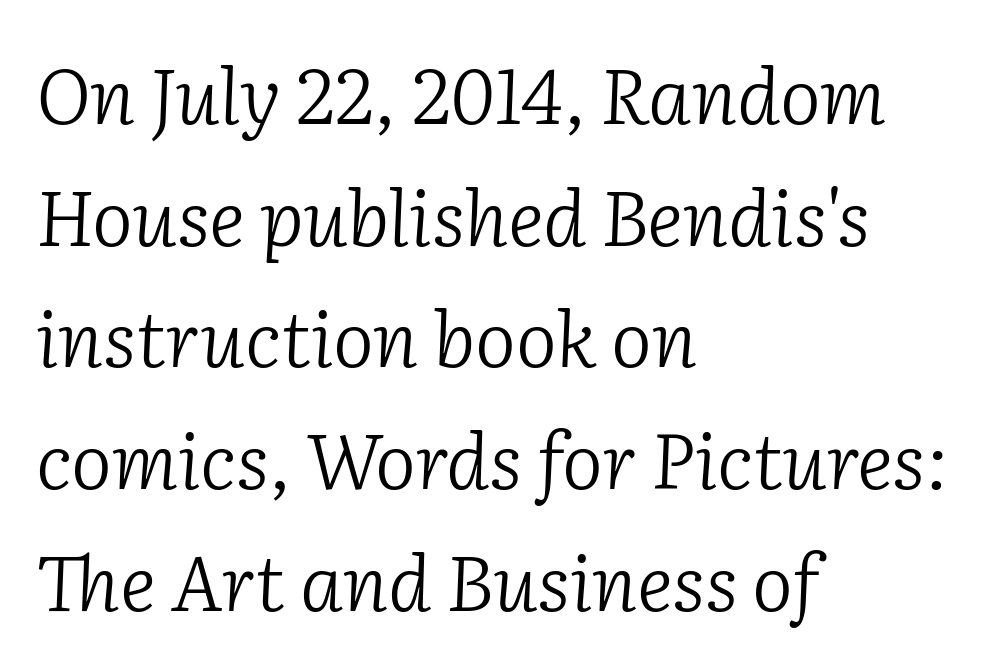
{"serif": "yes", "italic": "yes", "lean": "right", "slant_degrees": 2, "bold": "no", "weight": "light", "width": "normal", "stroke_contrast": "low", "x_height": "medium", "monospaced": "no", "underline": "no", "align": "left", "line_spacing": "normal", "line_spacing_ratio": 1.58, "letter_spacing": "normal", "letter_spacing_em": 0.0, "glyph_px": 77}
